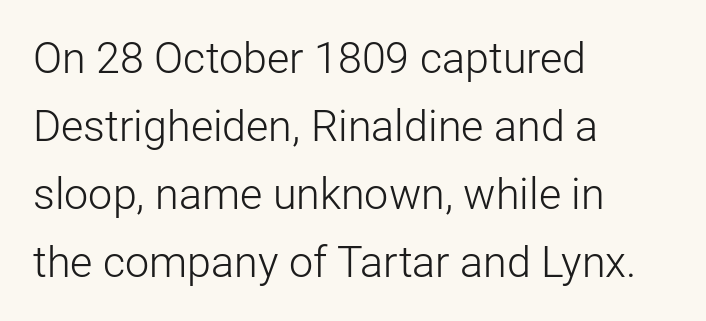
{"serif": "no", "italic": "no", "bold": "no", "weight": "light", "width": "normal", "stroke_contrast": "low", "x_height": "medium", "monospaced": "no", "underline": "no", "align": "left", "line_spacing": "normal", "line_spacing_ratio": 1.58, "letter_spacing": "normal", "letter_spacing_em": 0.0, "glyph_px": 43}
